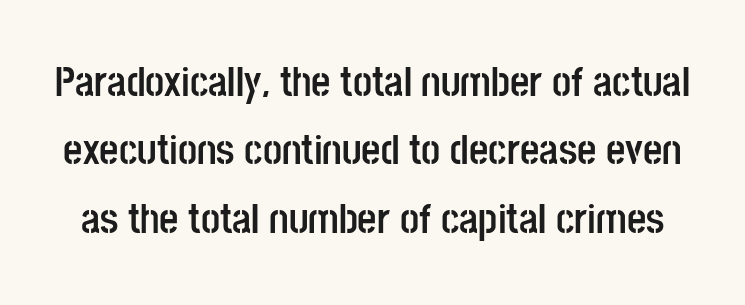
No italicization has been applied; the sample stays upright. Chunky letters — that's bold for sure. This rendering employs a face without finishing strokes, i.e., a sans-serif. The space beneath each line is pristine and unruled. The face used here is rendered with its standard letterfit. The rendering uses a moderate line-height, typical for paragraphs.
